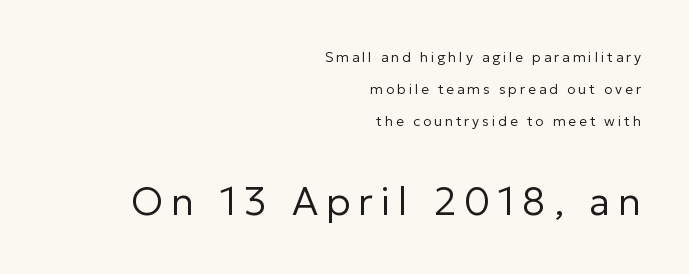
{"serif": "no", "italic": "no", "bold": "no", "weight": "regular", "width": "normal", "stroke_contrast": "low", "x_height": "medium", "monospaced": "no", "underline": "no", "align": "right", "line_spacing": "loose", "line_spacing_ratio": 2.3, "letter_spacing": "wide", "letter_spacing_em": 0.2, "larger_block": "second", "size_ratio": 2.79, "glyph_px": 39}
